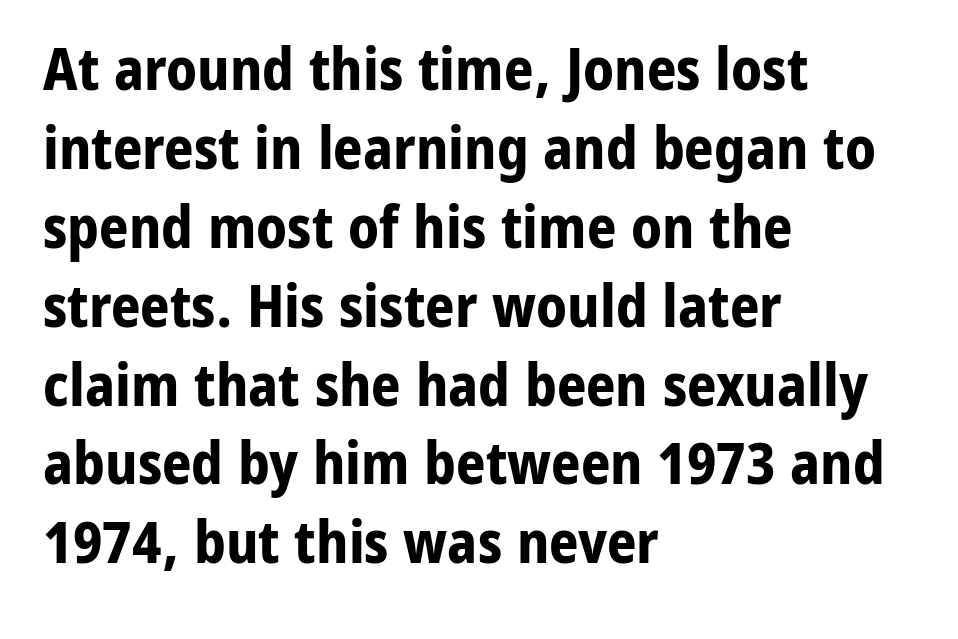
This is sans-serif lettering, the kind often seen on screens and signage. Glyph-to-glyph distance matches everyday printed text. Unlike italic type, these characters show no tilt at all. If you drew a ruler down the left edge, every line would touch it. The characters look thick and weighty, a clear bold.
